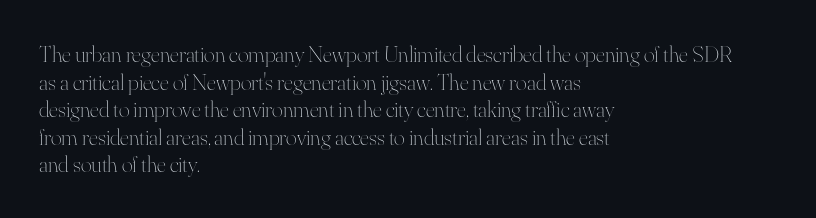
{"italic": "no", "bold": "no", "underline": "no", "align": "left", "line_spacing_ratio": 1.2, "letter_spacing": "normal", "letter_spacing_em": 0.0, "glyph_px": 23}
